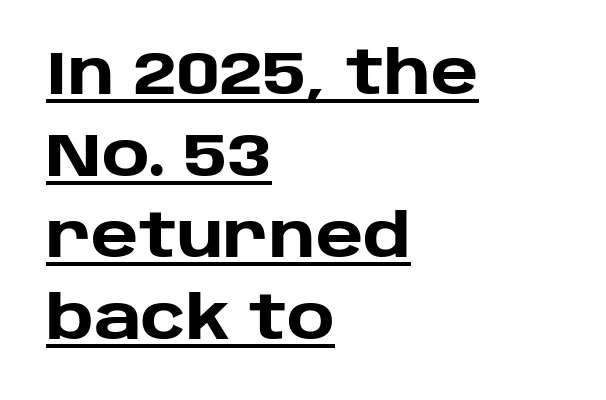
The image shows 60 px heavy sans-serif type, upright; set left-aligned, normal line spacing (1.36x), normal letter spacing, underlined; low stroke contrast and a large x-height.
